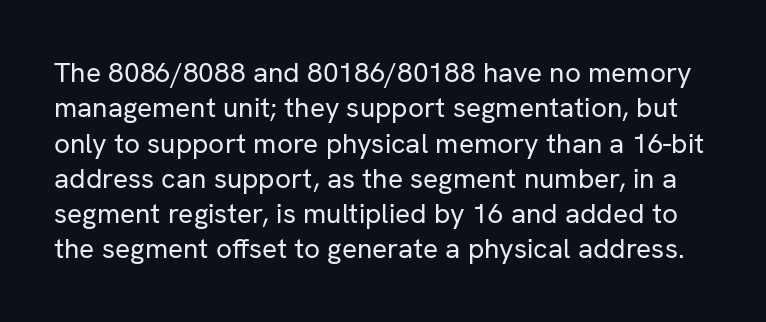
No extra ink here — the face is not bold. Unlike a traditional serif, this face leaves its strokes unadorned. The zone under the glyphs is completely vacant. The horizontal fit of the characters is conventional and even. Quick note: not italic, upright. Baseline-to-baseline distance is the conventional proportion of letter height.
